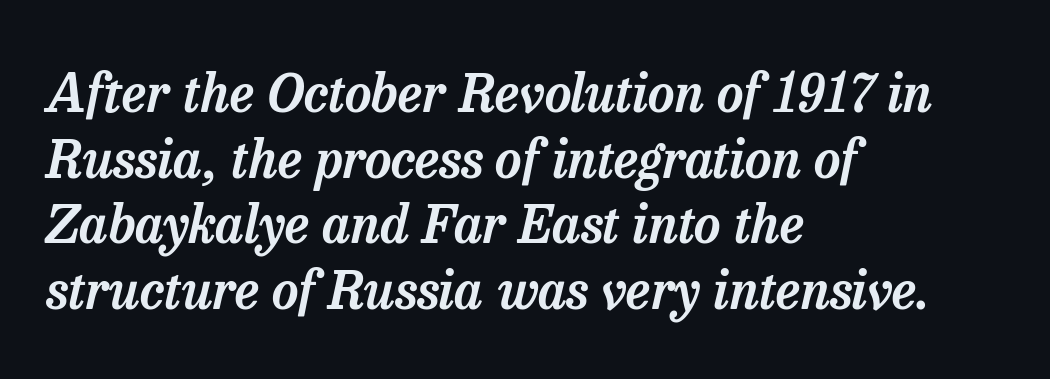
{"serif": "yes", "italic": "yes", "lean": "right", "slant_degrees": 13, "width": "normal", "stroke_contrast": "low", "x_height": "medium", "monospaced": "no", "underline": "no", "align": "left", "line_spacing": "normal", "line_spacing_ratio": 1.26, "letter_spacing": "normal", "letter_spacing_em": 0.0, "glyph_px": 52}
